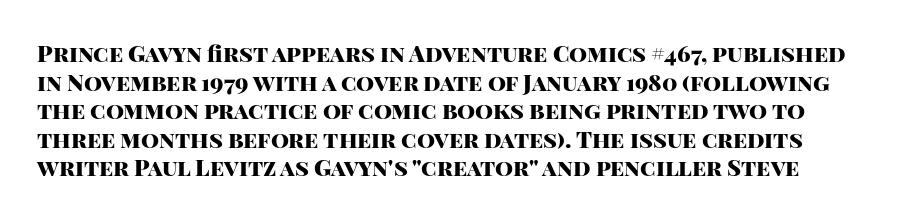
Q: Is the text bold? A: Yes.
Q: Is the text italic (slanted)? A: No, it is upright.
Q: Is the text underlined? A: No.
Q: Is the spacing between letters normal or unusually wide? A: Normal.
